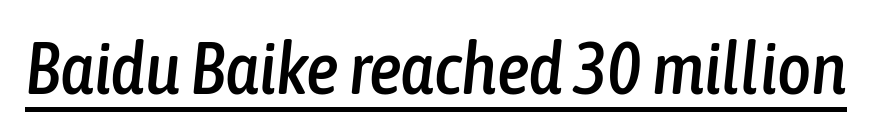
The image shows 73 px condensed type, italic (leaning right); set normal letter spacing, underlined; low stroke contrast and a medium x-height.
